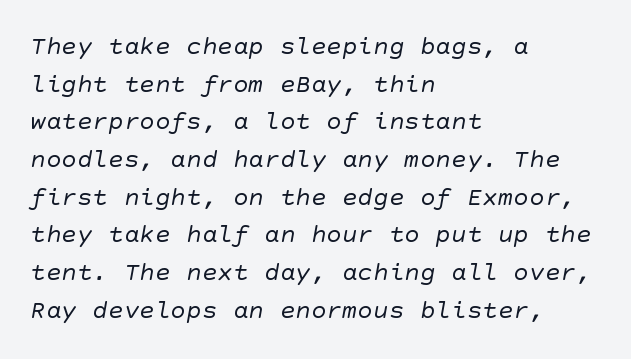
Q: Is the text bold? A: No.
Q: Is the text underlined? A: No.
Q: How is the paragraph aligned? A: Left-aligned.
Q: Is the spacing between letters normal or unusually wide? A: Normal.
Q: Is the spacing between lines tight, normal or loose? A: Normal.
